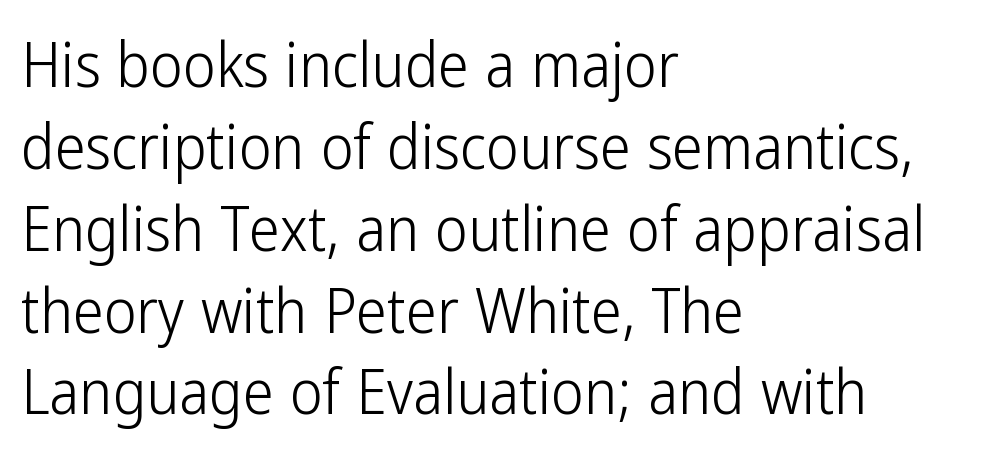
{"serif": "no", "italic": "no", "bold": "no", "weight": "light", "width": "condensed", "stroke_contrast": "low", "x_height": "medium", "monospaced": "no", "underline": "no", "align": "left", "line_spacing": "normal", "line_spacing_ratio": 1.32, "letter_spacing": "normal", "letter_spacing_em": 0.0, "glyph_px": 62}
